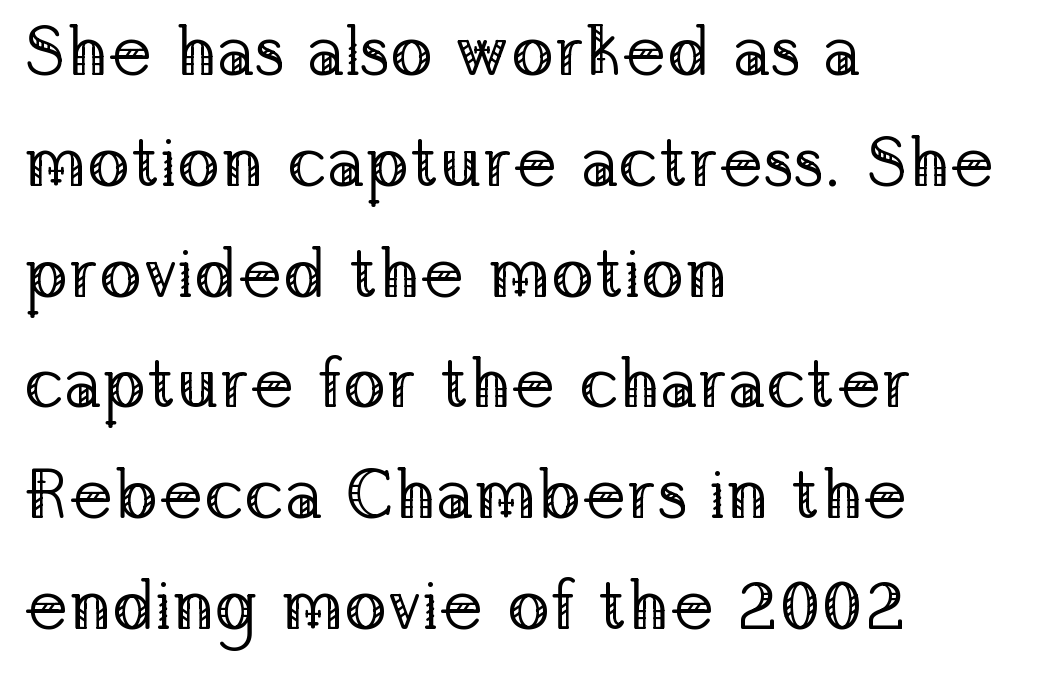
{"serif": "yes", "italic": "no", "bold": "no", "weight": "regular", "width": "normal", "stroke_contrast": "low", "x_height": "medium", "monospaced": "no", "underline": "no", "align": "left", "line_spacing": "normal", "line_spacing_ratio": 1.56, "letter_spacing": "normal", "letter_spacing_em": 0.0, "glyph_px": 71}
